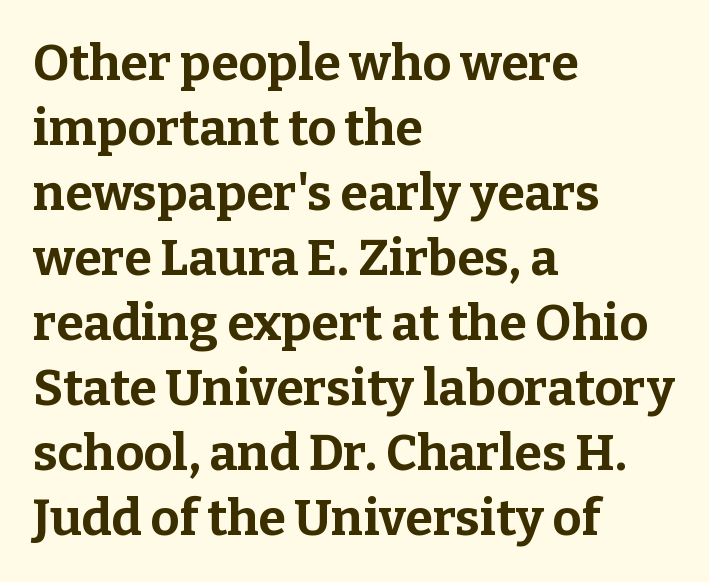
Q: Is the text bold? A: Yes.
Q: Is the text italic (slanted)? A: No, it is upright.
Q: Is the typeface a serif or a sans-serif typeface? A: Serif.
Q: Is the text underlined? A: No.
Q: How is the paragraph aligned? A: Left-aligned.
Q: Is the spacing between letters normal or unusually wide? A: Normal.
Q: Is the spacing between lines tight, normal or loose? A: Normal.
Q: Width (condensed, normal, or wide)? A: Normal.
Q: Stroke contrast? A: Low.
Q: x-height? A: Medium.
Q: Monospaced? A: No.
